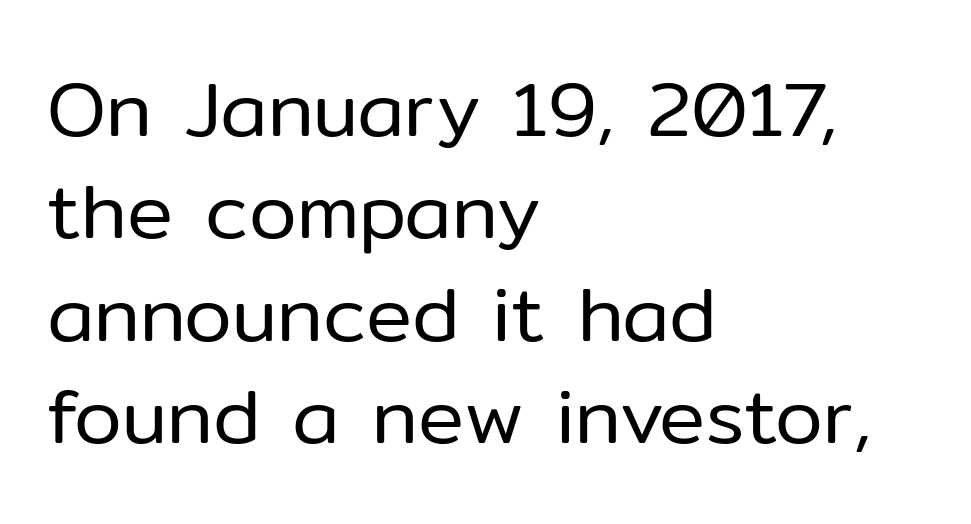
The image shows 77 px regular-weight sans-serif type, upright; set left-aligned, normal line spacing (1.33x), normal letter spacing, not underlined; low stroke contrast and a medium x-height.
